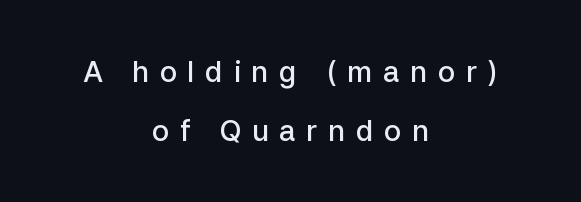
The image shows 29 px semibold sans-serif type, upright; set centered, loose line spacing (2.05x), unusually wide letter spacing (+0.36 em), not underlined; low stroke contrast and a medium x-height.
